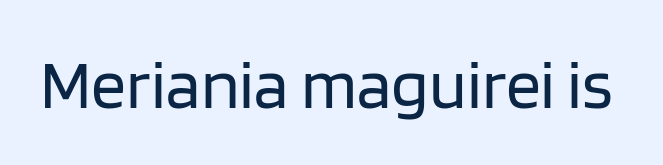
The lettering holds an erect, upright posture throughout. The characters are drawn with everyday or finer stroke widths. The passage shown is typeset with a sans-serif family. Looks like regular typesetting: each glyph gets only the width it needs. Compared with typical body copy, the letter spacing here is the same.
